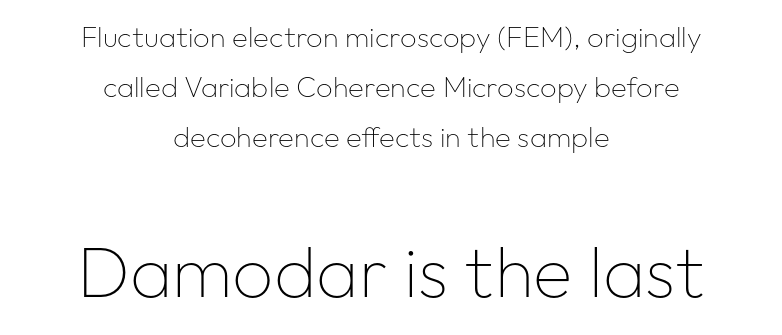
Q: Is the text bold? A: No.
Q: Is the text italic (slanted)? A: No, it is upright.
Q: Is the typeface a serif or a sans-serif typeface? A: Sans-serif.
Q: Is the text underlined? A: No.
Q: How is the paragraph aligned? A: Centered.
Q: Is the spacing between letters normal or unusually wide? A: Normal.
Q: Which block of text is set in a larger size, the first (top) or the second (bottom)? A: The second (bottom) one.
Q: Width (condensed, normal, or wide)? A: Normal.
Q: Stroke contrast? A: Low.
Q: x-height? A: Medium.
Q: Monospaced? A: No.
